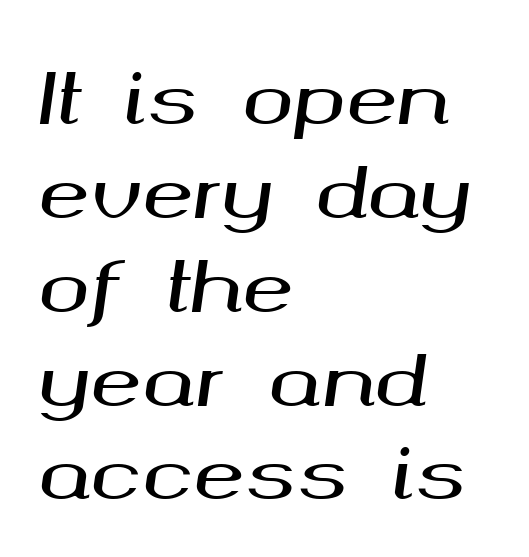
Emphasis-style slanted type is in use. Letter spacing: default. Is there much room between lines? A standard amount, neither cramped nor airy. If you drew a ruler down the left edge, every line would touch it. Each letter keeps its own natural width here, so spacing adapts to shape. Glance below the letters and you will spot only blank space.
